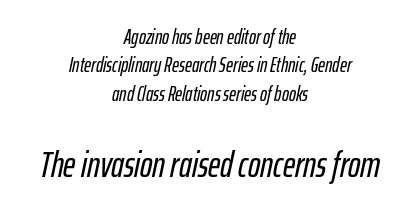
The second block has been scaled up relative to the first. The compositor balanced each line on the midline. Notice how descenders clear the ascenders below comfortably — that's standard leading. Do the characters align in a grid? No, the font is proportional.
